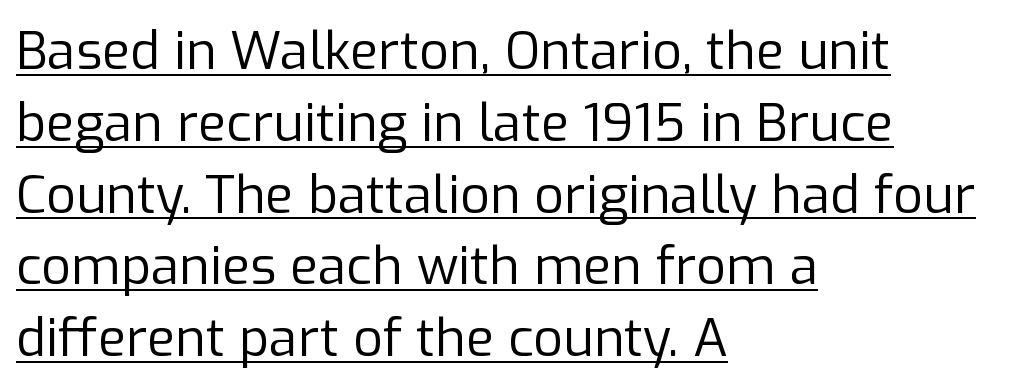
This is sans-serif lettering, the kind often seen on screens and signage. Line spacing here is normal. The weight would be labelled regular, book, light, or lighter still. Varying glyph widths throughout — classic text-font behaviour. Each line of the rendering has a horizontal stroke beneath the glyphs.
